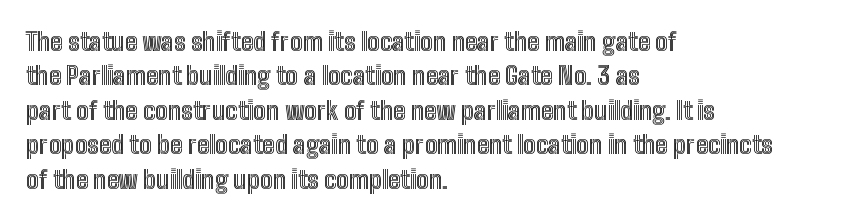
Q: Is the text italic (slanted)? A: No, it is upright.
Q: Is the text underlined? A: No.
Q: How is the paragraph aligned? A: Left-aligned.
Q: Is the spacing between letters normal or unusually wide? A: Normal.
Q: Is the spacing between lines tight, normal or loose? A: Normal.
